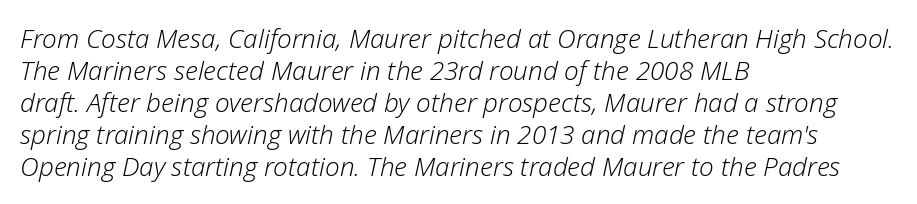
Q: Is the text bold? A: No.
Q: Is the text italic (slanted)? A: Yes, it leans right by about 12 degrees.
Q: Is the text underlined? A: No.
Q: How is the paragraph aligned? A: Left-aligned.
Q: Is the spacing between letters normal or unusually wide? A: Normal.
